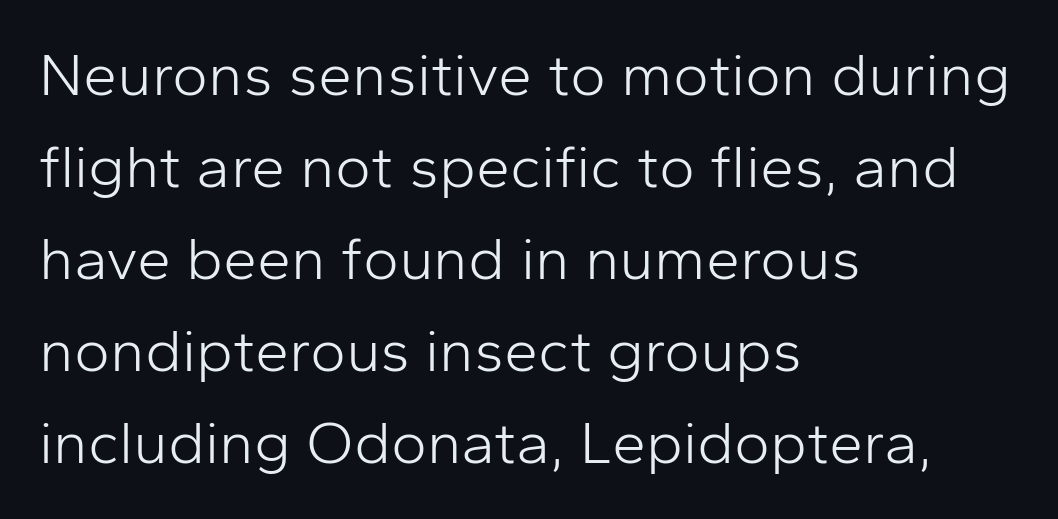
The rows are spaced the way most documents space them. The type sits square on the baseline with zero lean. Honestly, the letter spacing is just normal — you wouldn't notice it. The paragraph has a hard left edge and a soft right edge.
